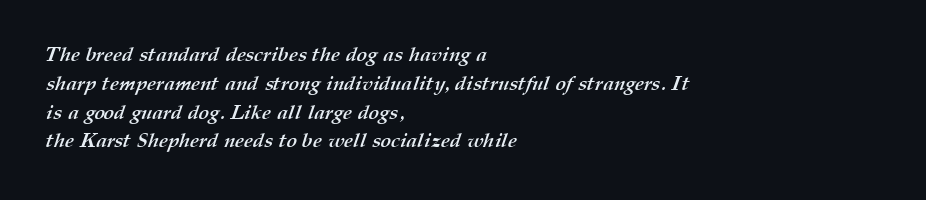
{"bold": "yes", "underline": "no", "align": "left", "line_spacing": "normal", "line_spacing_ratio": 1.44, "letter_spacing": "normal", "letter_spacing_em": 0.0, "glyph_px": 20}
